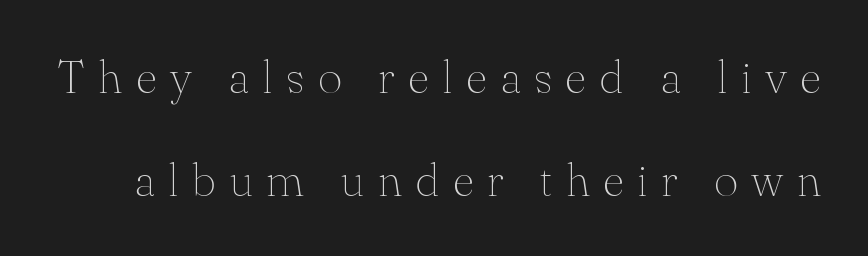
Q: Is the text bold? A: No.
Q: Is the text italic (slanted)? A: No, it is upright.
Q: Is the typeface a serif or a sans-serif typeface? A: Serif.
Q: Is the text underlined? A: No.
Q: Is the spacing between letters normal or unusually wide? A: Unusually wide.
Q: Is the spacing between lines tight, normal or loose? A: Loose.
Q: Width (condensed, normal, or wide)? A: Normal.
Q: Stroke contrast? A: Medium.
Q: x-height? A: Small.
Q: Monospaced? A: No.
